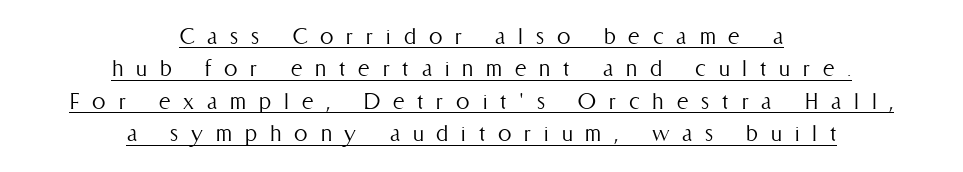
The image shows 27 px text type, upright; set centered, line spacing 1.2x, unusually wide letter spacing (+0.48 em), underlined.
